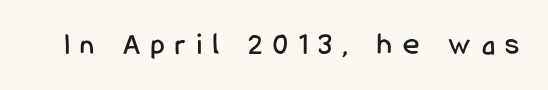
{"serif": "no", "italic": "no", "width": "condensed", "stroke_contrast": "low", "x_height": "medium", "monospaced": "no", "underline": "no", "letter_spacing": "wide", "letter_spacing_em": 0.35, "glyph_px": 31}
